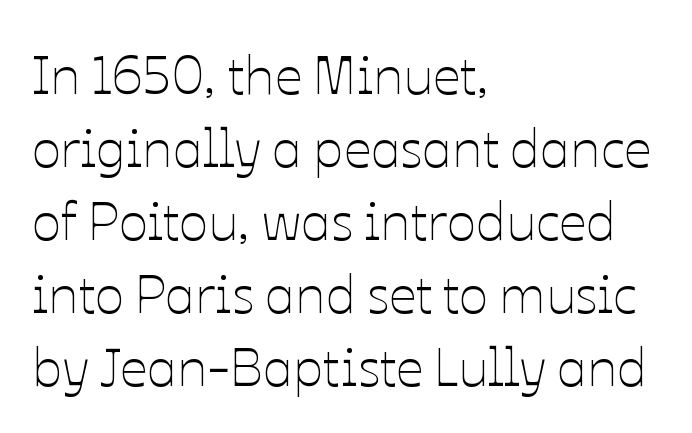
Q: Is the text bold? A: No.
Q: Is the text italic (slanted)? A: No, it is upright.
Q: Is the text underlined? A: No.
Q: How is the paragraph aligned? A: Left-aligned.
Q: Is the spacing between letters normal or unusually wide? A: Normal.
Q: Is the spacing between lines tight, normal or loose? A: Normal.
Q: Width (condensed, normal, or wide)? A: Normal.
Q: Stroke contrast? A: Low.
Q: x-height? A: Medium.
Q: Monospaced? A: No.
